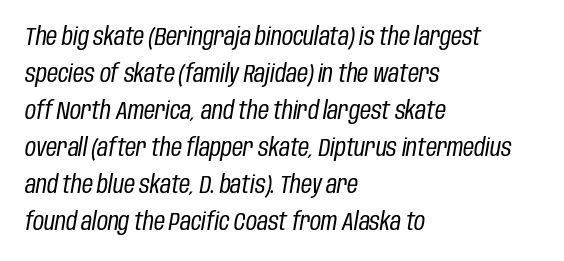
These lines were composed using italics. Summary of weight: not heavy and not bold. Spacing between characters is what you'd get straight out of the box. Summary of vertical rhythm: regular, with standard interline spacing. Casual observation: everything's shoved over to the left.
